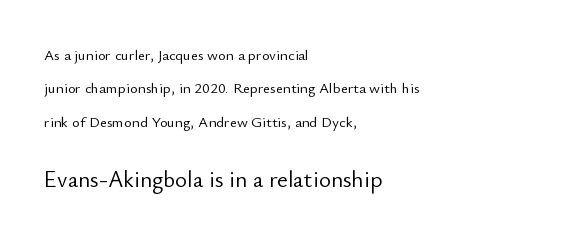
Q: Is the text bold? A: No.
Q: Is the text italic (slanted)? A: No, it is upright.
Q: Is the text underlined? A: No.
Q: How is the paragraph aligned? A: Left-aligned.
Q: Is the spacing between letters normal or unusually wide? A: Normal.
Q: Is the spacing between lines tight, normal or loose? A: Loose.
Q: Which block of text is set in a larger size, the first (top) or the second (bottom)? A: The second (bottom) one.
